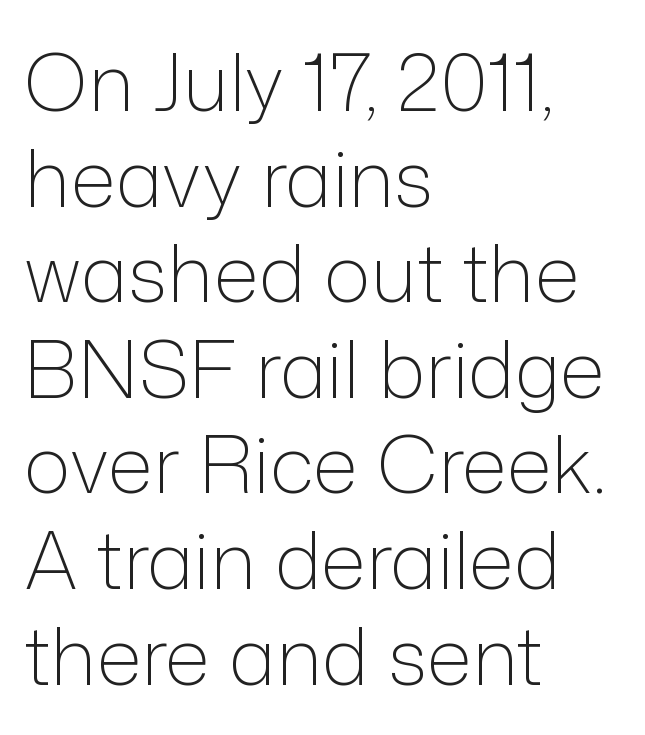
The image shows 79 px light sans-serif type, upright; set left-aligned, line spacing 1.21x, normal letter spacing, not underlined; low stroke contrast and a medium x-height.
